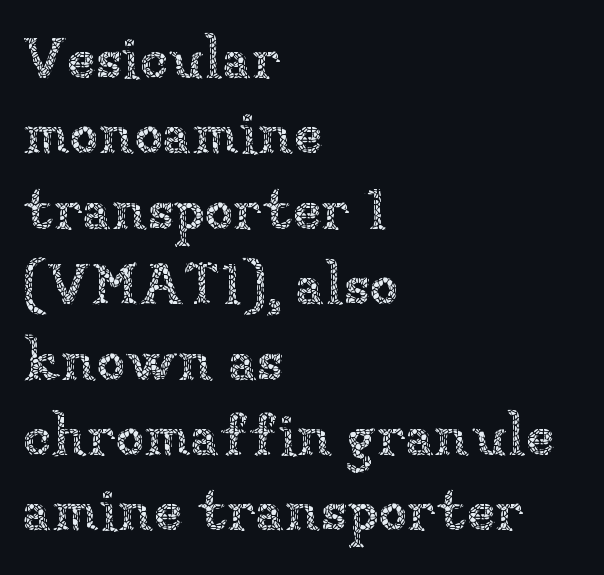
{"italic": "no", "bold": "no", "weight": "thin", "width": "normal", "stroke_contrast": "low", "x_height": "medium", "monospaced": "no", "underline": "no", "align": "left", "line_spacing": "normal", "line_spacing_ratio": 1.3, "letter_spacing": "normal", "letter_spacing_em": 0.0, "glyph_px": 58}
